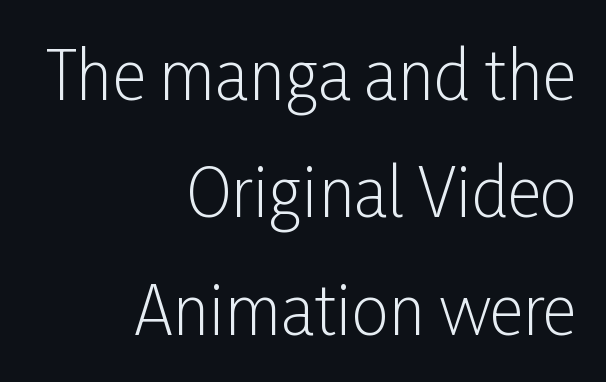
Q: Is the text bold? A: No.
Q: Is the text italic (slanted)? A: No, it is upright.
Q: Is the typeface a serif or a sans-serif typeface? A: Sans-serif.
Q: Is the text underlined? A: No.
Q: How is the paragraph aligned? A: Right-aligned.
Q: Is the spacing between letters normal or unusually wide? A: Normal.
Q: Width (condensed, normal, or wide)? A: Condensed.
Q: Stroke contrast? A: Low.
Q: x-height? A: Medium.
Q: Monospaced? A: No.
